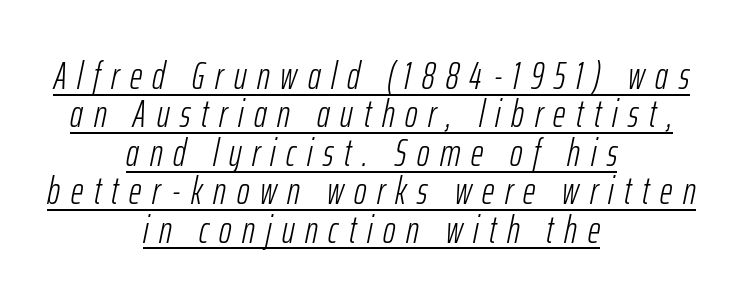
{"italic": "yes", "lean": "right", "slant_degrees": 12, "bold": "no", "weight": "light", "width": "condensed", "stroke_contrast": "low", "x_height": "medium", "monospaced": "no", "underline": "yes", "align": "center", "line_spacing": "tight", "line_spacing_ratio": 1.01, "letter_spacing": "wide", "letter_spacing_em": 0.28, "glyph_px": 38}
